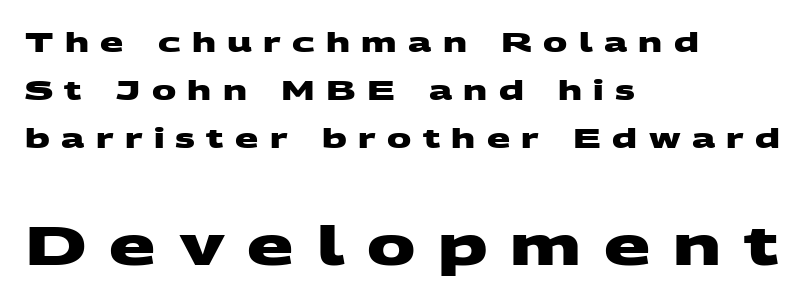
These lines carry a lot of weight — the face is fully bold. Quick note: underline off. A typesetter would label this face a sans. Type size steps up from the first block to the second. Each word looks stretched out because of the extra space between its letters. The passage shown is typed in a proportional face where columns would drift.
